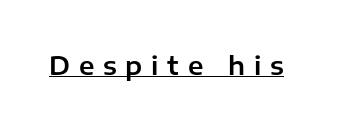
{"italic": "no", "underline": "yes", "letter_spacing": "wide", "letter_spacing_em": 0.35, "glyph_px": 25}
